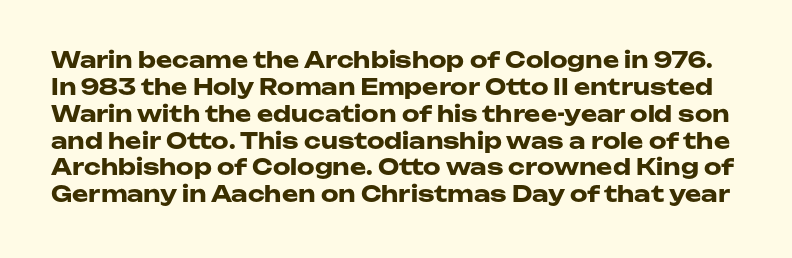
Strong, thick strokes mark this as bold type. Standard letterfit; no display-style spreading of the glyphs. The space directly below the letters is spotless. Every stem runs plumb, perpendicular to the baseline.
